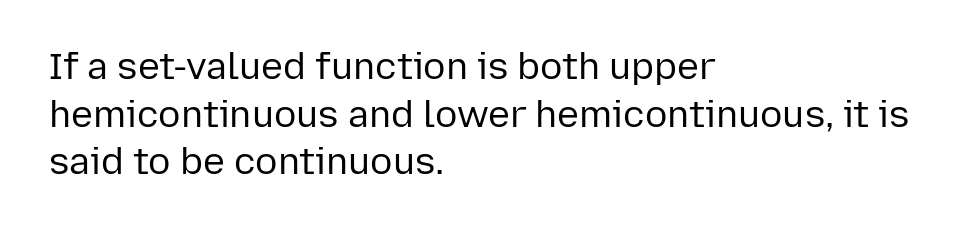
Q: Is the text bold? A: No.
Q: Is the text italic (slanted)? A: No, it is upright.
Q: Is the typeface a serif or a sans-serif typeface? A: Sans-serif.
Q: Is the text underlined? A: No.
Q: How is the paragraph aligned? A: Left-aligned.
Q: Is the spacing between letters normal or unusually wide? A: Normal.
Q: Is the spacing between lines tight, normal or loose? A: Normal.
Q: Width (condensed, normal, or wide)? A: Normal.
Q: Stroke contrast? A: Low.
Q: x-height? A: Medium.
Q: Monospaced? A: No.
